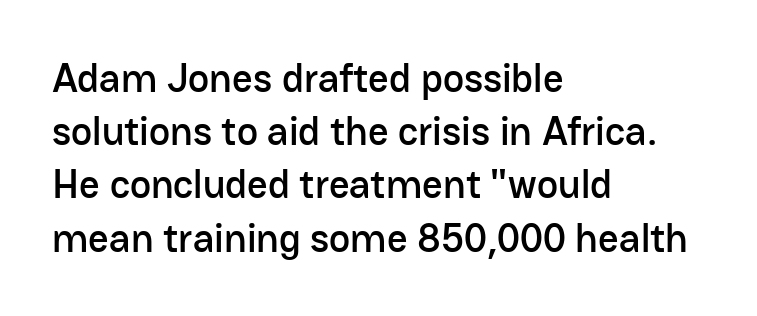
{"serif": "no", "italic": "no", "width": "normal", "stroke_contrast": "low", "x_height": "medium", "monospaced": "no", "underline": "no", "align": "left", "line_spacing": "normal", "line_spacing_ratio": 1.33, "letter_spacing": "normal", "letter_spacing_em": 0.0, "glyph_px": 40}
